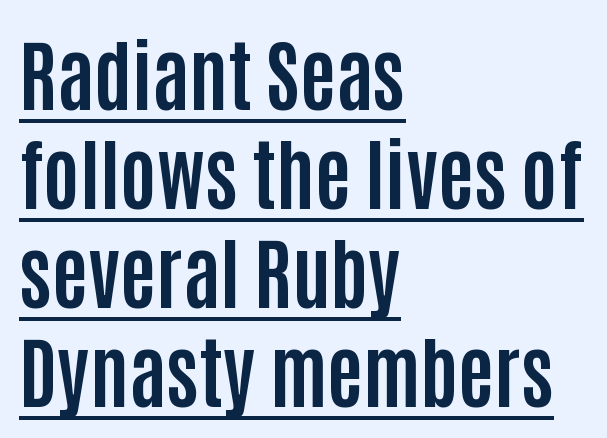
Students, observe: this is what conventionally led text looks like. A typographer would call this underscored text. Heavy-handed strokes throughout: this text is bold. Rendered with straight, roman letterforms.
